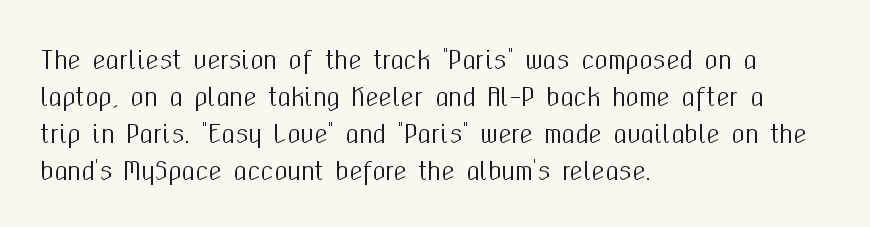
This is roman type, the default non-slanted kind. The lines in this sample share a left origin and differ only in where they stop. Glance below the letters and you will spot only blank space. The line-height multiplier appears to be the usual default. No extra tracking has been applied to these lines.
